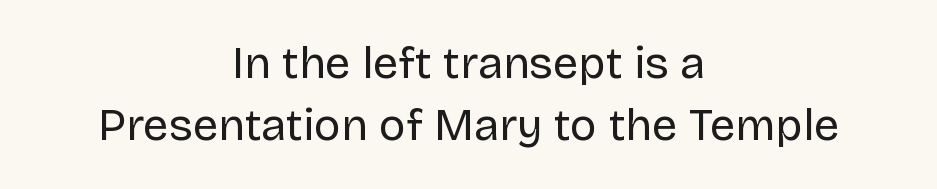
The image shows 45 px regular-weight sans-serif type, upright; set centered, normal line spacing (1.37x), normal letter spacing, not underlined; low stroke contrast and a large x-height.
